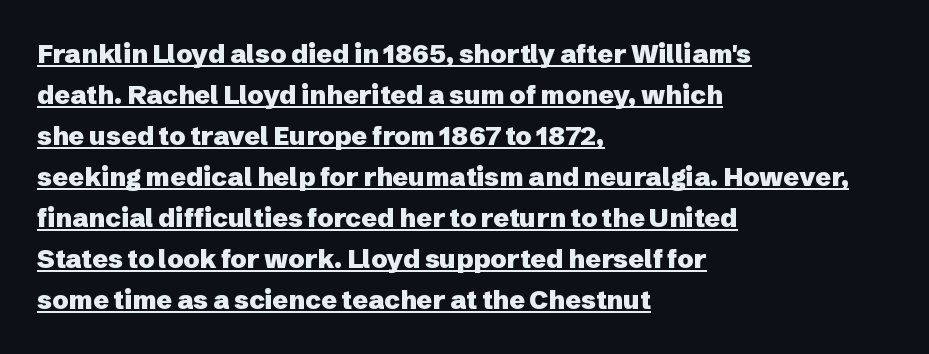
{"italic": "no", "bold": "yes", "underline": "yes", "align": "left", "line_spacing": "normal", "line_spacing_ratio": 1.58, "letter_spacing": "normal", "letter_spacing_em": 0.0, "glyph_px": 26}
